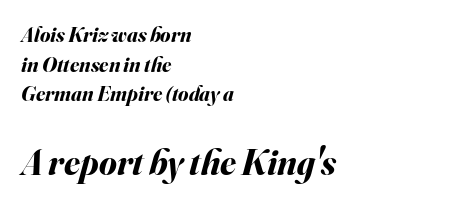
The image shows 36 px bold type, italic (leaning right); set left-aligned, normal line spacing (1.41x), normal letter spacing, not underlined; the second (bottom) block is 1.71x larger; medium stroke contrast and a small x-height.
